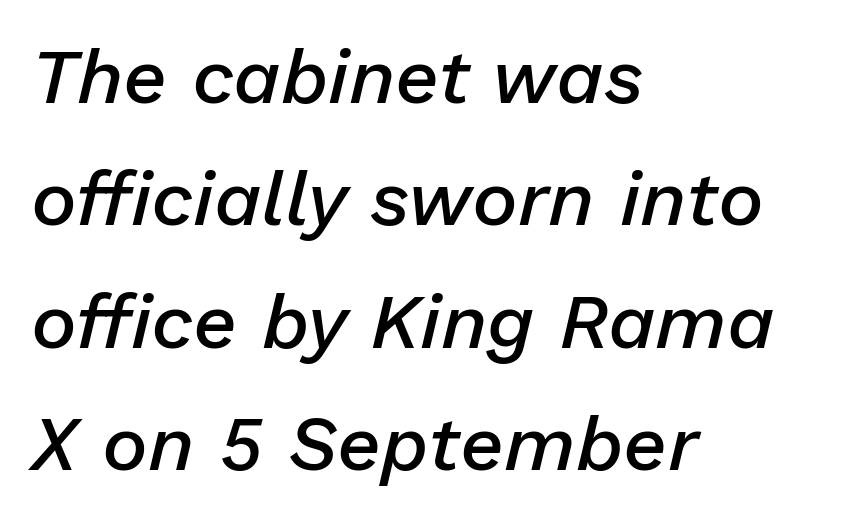
Q: Is the text bold? A: Semi-bold.
Q: Is the text italic (slanted)? A: Yes, it leans right by about 13 degrees.
Q: Is the text underlined? A: No.
Q: How is the paragraph aligned? A: Left-aligned.
Q: Is the spacing between letters normal or unusually wide? A: Normal.
Q: Is the spacing between lines tight, normal or loose? A: Normal.
Q: Width (condensed, normal, or wide)? A: Normal.
Q: Stroke contrast? A: Low.
Q: x-height? A: Medium.
Q: Monospaced? A: No.
